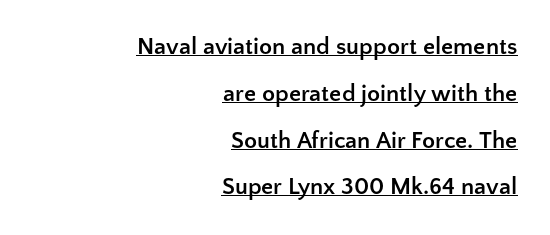
{"italic": "no", "bold": "yes", "underline": "yes", "align": "right", "line_spacing": "loose", "line_spacing_ratio": 1.95, "letter_spacing": "normal", "letter_spacing_em": 0.0, "glyph_px": 24}
